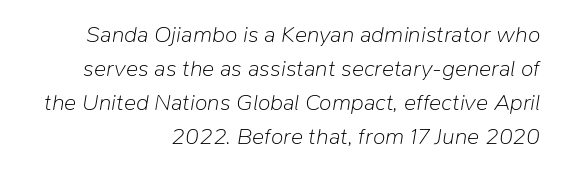
{"italic": "yes", "lean": "right", "slant_degrees": 9, "bold": "no", "underline": "no", "align": "right", "line_spacing": "normal", "line_spacing_ratio": 1.48, "letter_spacing": "normal", "letter_spacing_em": 0.0, "glyph_px": 23}
